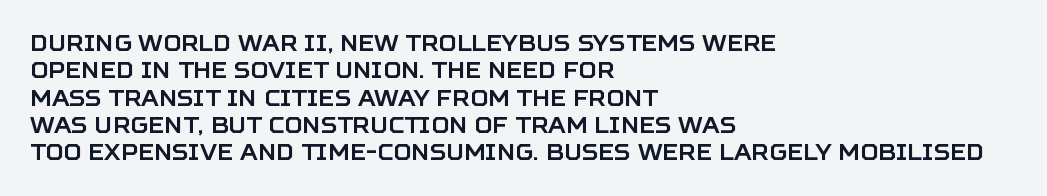
The image shows 22 px text type, upright; set left-aligned, line spacing 1.24x, normal letter spacing, not underlined.
